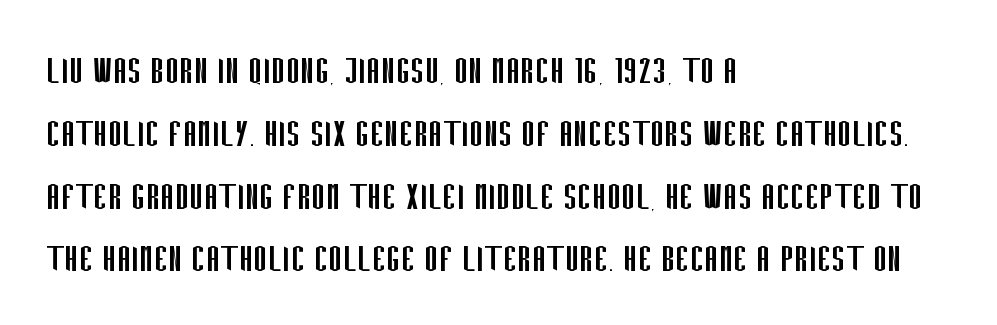
The image shows 43 px regular-weight, condensed sans-serif type, upright; set left-aligned, normal line spacing (1.46x), normal letter spacing, not underlined; low stroke contrast and a large x-height.
